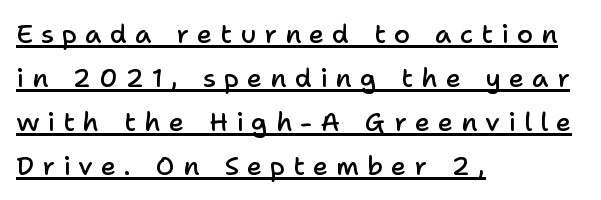
{"italic": "no", "bold": "semi", "underline": "yes", "align": "left", "line_spacing": "normal", "line_spacing_ratio": 1.69, "letter_spacing": "wide", "letter_spacing_em": 0.31, "glyph_px": 26}
